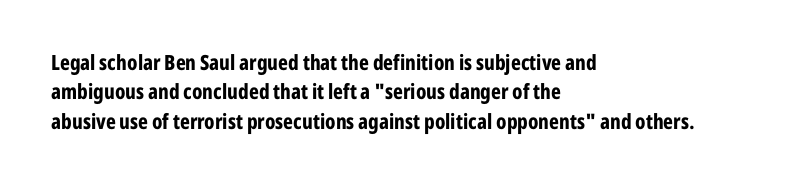
{"italic": "no", "bold": "yes", "underline": "no", "align": "left", "line_spacing": "normal", "line_spacing_ratio": 1.4, "letter_spacing": "normal", "letter_spacing_em": 0.0, "glyph_px": 21}
